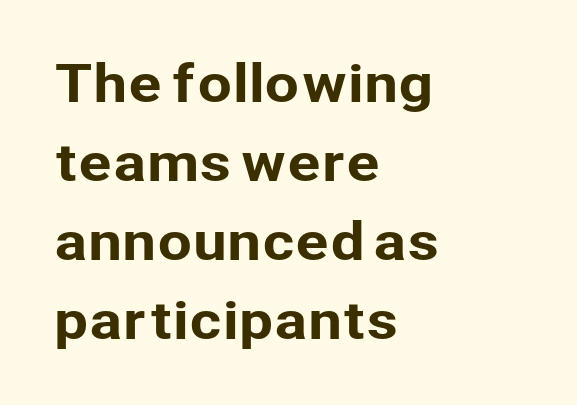
Q: Is the text italic (slanted)? A: No, it is upright.
Q: Is the typeface a serif or a sans-serif typeface? A: Sans-serif.
Q: Is the text underlined? A: No.
Q: How is the paragraph aligned? A: Left-aligned.
Q: Is the spacing between letters normal or unusually wide? A: Normal.
Q: Is the spacing between lines tight, normal or loose? A: Normal.
Q: Width (condensed, normal, or wide)? A: Normal.
Q: Stroke contrast? A: Low.
Q: x-height? A: Medium.
Q: Monospaced? A: No.
